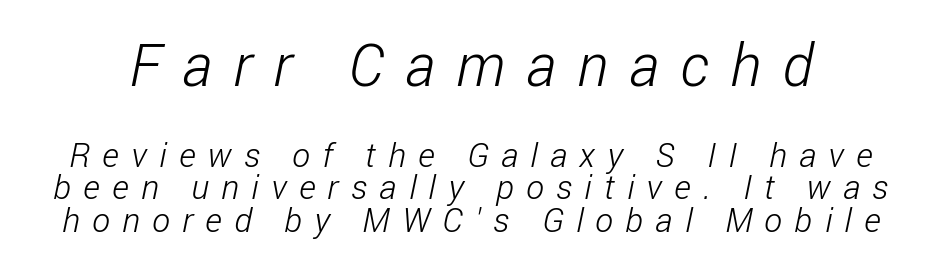
{"serif": "no", "bold": "no", "weight": "light", "width": "condensed", "stroke_contrast": "low", "x_height": "medium", "monospaced": "no", "underline": "no", "line_spacing": "tight", "line_spacing_ratio": 0.96, "letter_spacing": "wide", "letter_spacing_em": 0.36, "larger_block": "first", "size_ratio": 1.74, "glyph_px": 59}
